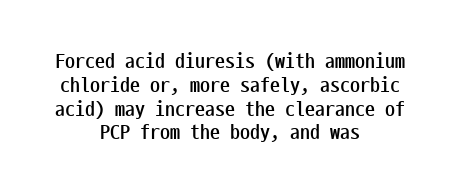
The foot of each line stays bare and open. Notice how the passage keeps no hard edge, just a central spine. Every character sits straight up, as roman type does. Inter-character spacing is left at the font's built-in metrics. Emphasis by weight is at full strength: bold.
